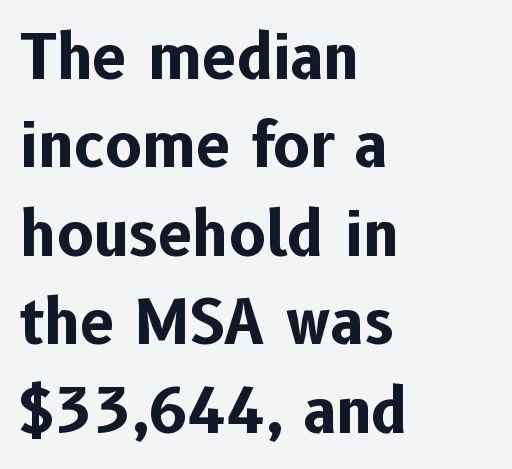
If you drew a line through each stem, it would be perfectly vertical. The passage is arranged the way most books set body copy — flush left. In terms of weight, the rendering is a true, heavy bold. A typesetter would call this proportional, since set widths differ per character. The space between consecutive lines is moderate. Default kerning and tracking; the words read as compact shapes.
